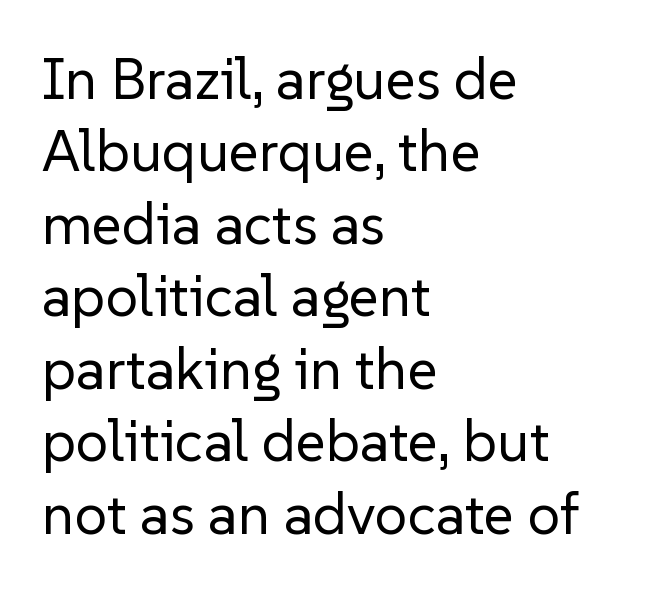
Is this a sans? Yes — the strokes have no serifs. Do the letters lean? They stand straight. Standard letterfit; no display-style spreading of the glyphs. Think of a printed novel: that variable character pitch is what you see here. The lines are quadded left.
